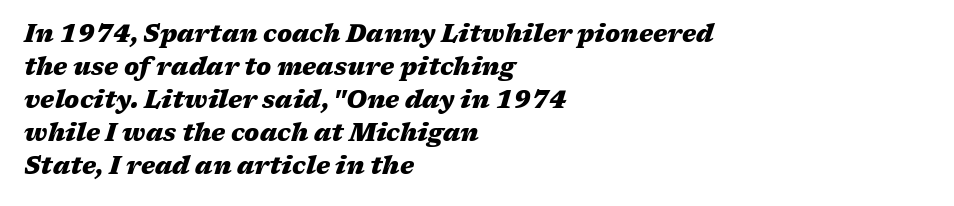
The image shows 24 px bold type, italic (leaning right); set left-aligned, normal line spacing (1.38x), normal letter spacing, not underlined.
